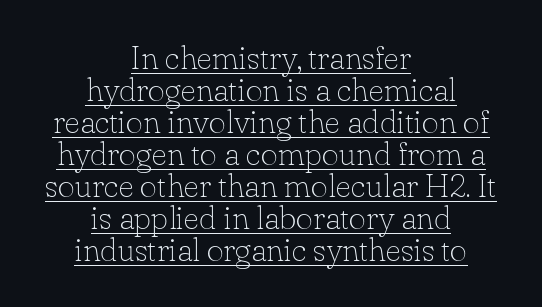
{"serif": "yes", "italic": "no", "bold": "no", "weight": "thin", "width": "normal", "stroke_contrast": "low", "x_height": "small", "monospaced": "no", "underline": "yes", "align": "center", "line_spacing": "tight", "line_spacing_ratio": 0.97, "letter_spacing": "normal", "letter_spacing_em": 0.0, "glyph_px": 33}
